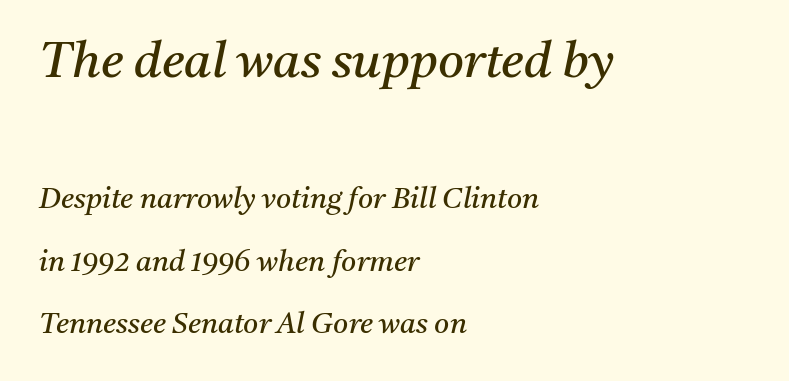
The image shows 50 px regular-weight serif type, italic (leaning right); set left-aligned, loose line spacing (2.15x), normal letter spacing, not underlined; the first (top) block is 1.72x larger; medium stroke contrast and a medium x-height.
